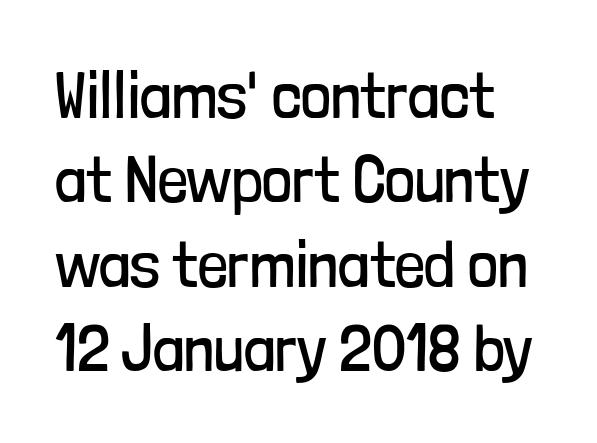
{"serif": "no", "italic": "no", "bold": "no", "weight": "regular", "width": "condensed", "stroke_contrast": "low", "x_height": "medium", "monospaced": "no", "underline": "no", "line_spacing": "normal", "line_spacing_ratio": 1.28, "letter_spacing": "normal", "letter_spacing_em": 0.0, "glyph_px": 66}
